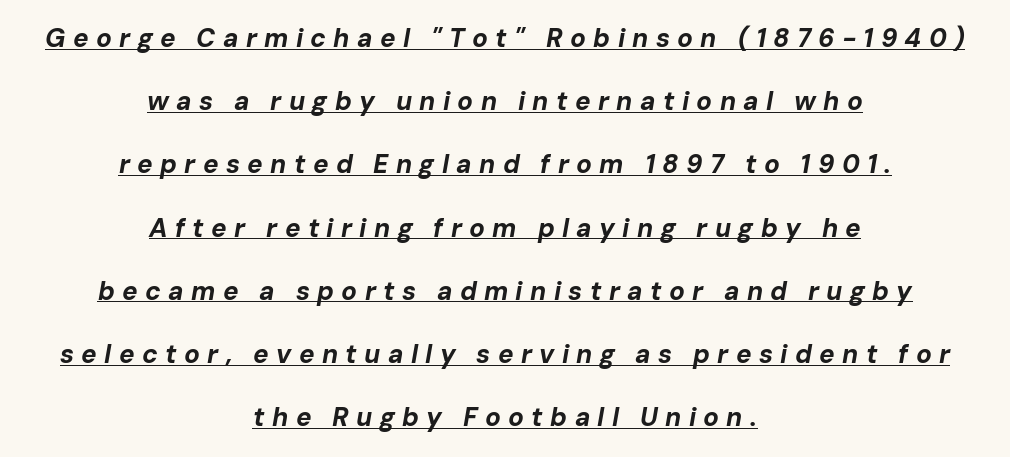
One-word summary of the alignment: center. The letters are slanted; this is an italic face. These lines stand farther apart than default settings would place them. Observe the wide spacing: letters keep a clear distance from each other. Check the space under the baseline: a stroke is drawn there. Heft: maximum for text — a bold.
